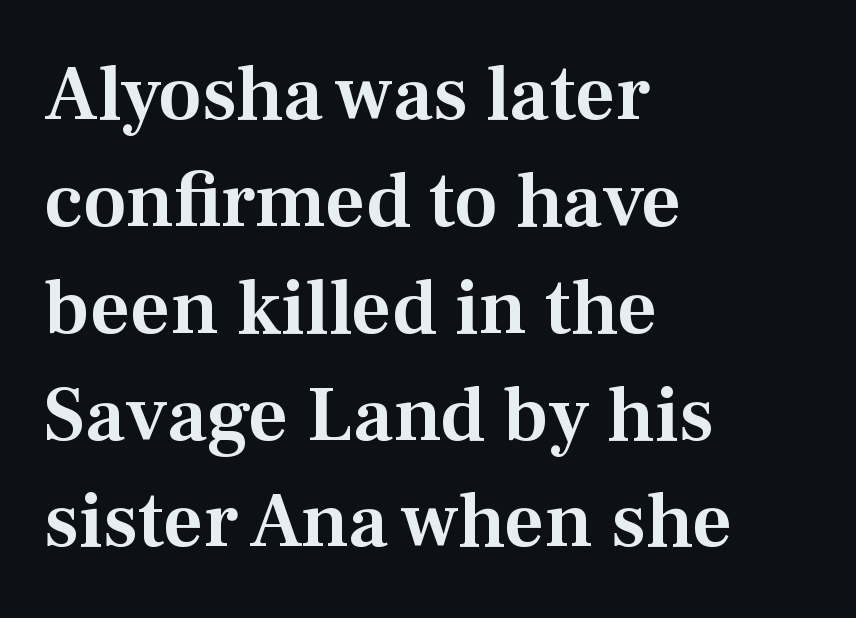
Examine the stroke ends and you'll spot serifs. The ragged edge is on the right, which tells us the setting is flush left. Lines of text with bare space underneath. Proportional: the letters do not fall into vertical columns. Posture: straight, roman, zero tilt.
